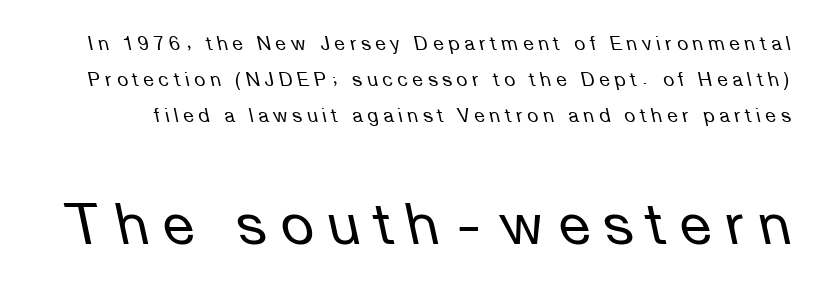
Q: Is the text bold? A: No.
Q: Is the text italic (slanted)? A: Yes, it leans left by about 12 degrees.
Q: Is the text underlined? A: No.
Q: Is the spacing between letters normal or unusually wide? A: Unusually wide.
Q: Which block of text is set in a larger size, the first (top) or the second (bottom)? A: The second (bottom) one.
Q: Width (condensed, normal, or wide)? A: Normal.
Q: Stroke contrast? A: Low.
Q: x-height? A: Medium.
Q: Monospaced? A: No.
